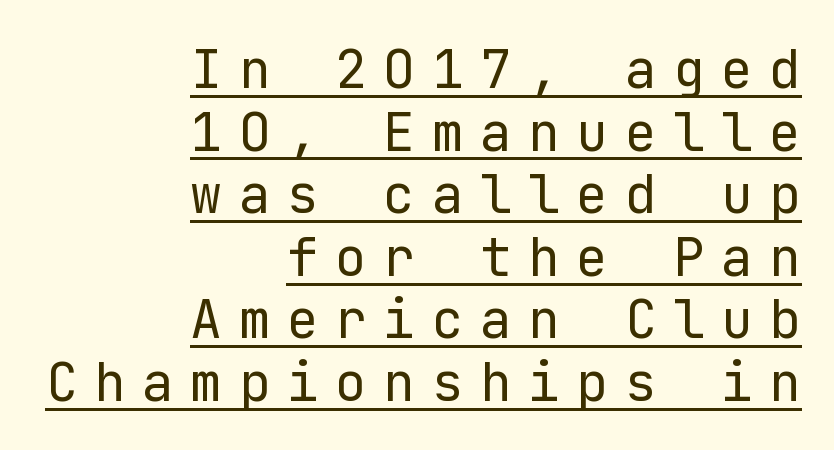
Quick note: underline on. A sans-serif font was chosen for this passage. Italic? Not at all — the glyphs are vertical. Spacing between characters has been opened up far beyond the box default.
